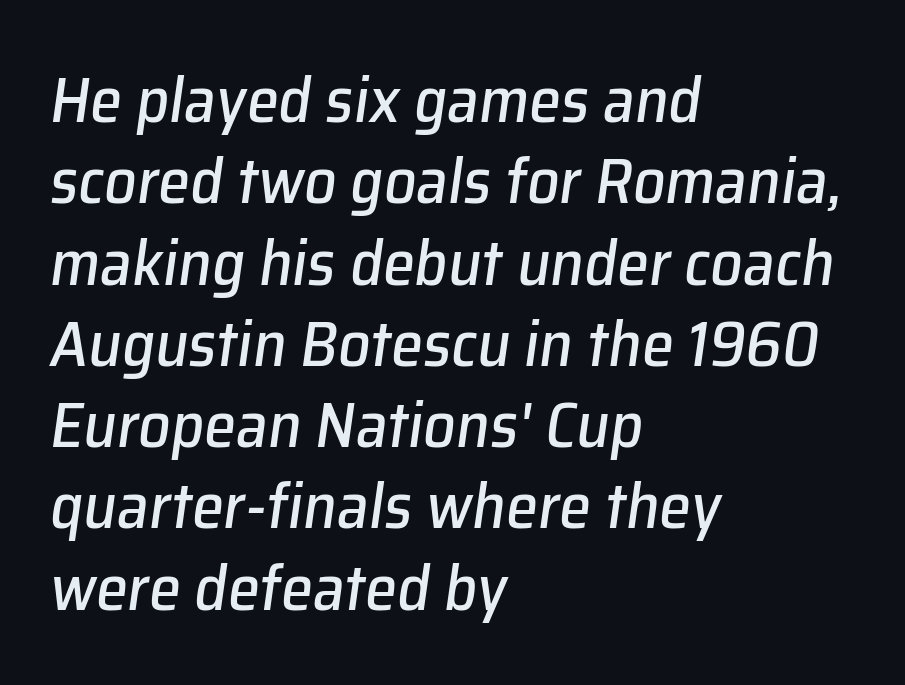
The image shows 64 px text type, italic (leaning right); set left-aligned, normal line spacing (1.27x), normal letter spacing, not underlined; low stroke contrast and a medium x-height.
